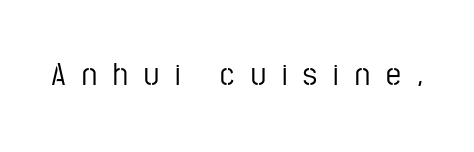
The image shows 33 px condensed sans-serif type, upright; set unusually wide letter spacing (+0.49 em), not underlined; low stroke contrast and a medium x-height.
